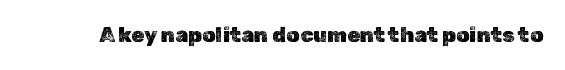
The image shows 21 px text type, upright; set normal letter spacing, not underlined.
